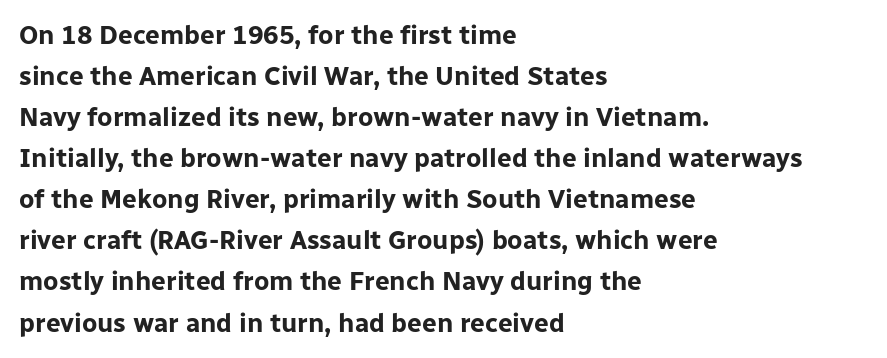
The image shows 26 px bold type, upright; set left-aligned, normal line spacing (1.58x), normal letter spacing, not underlined.
